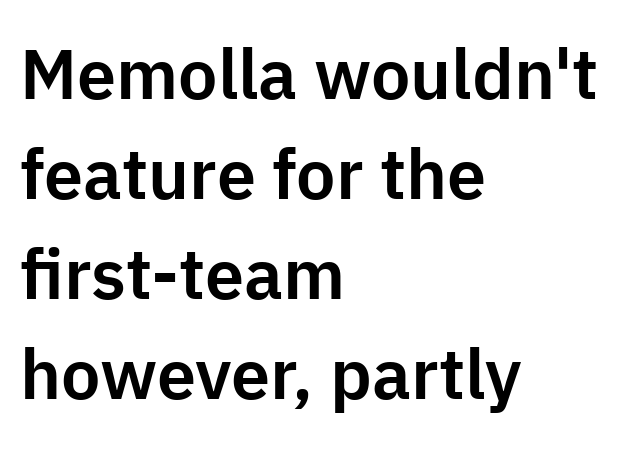
The image shows 70 px sans-serif type, upright; set left-aligned, normal line spacing (1.43x), normal letter spacing, not underlined; low stroke contrast and a medium x-height.
